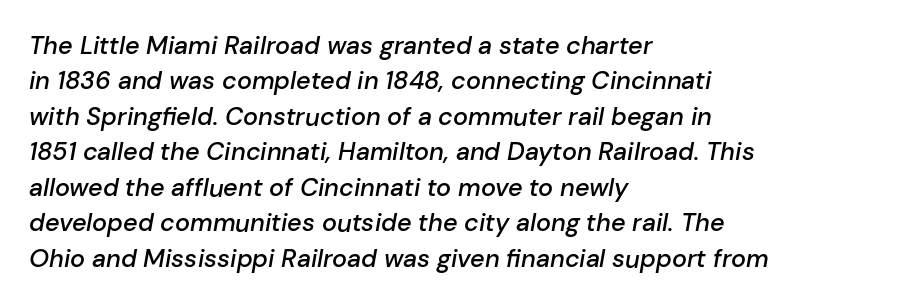
The image shows 25 px text type, italic (leaning right); set left-aligned, normal line spacing (1.42x), normal letter spacing, not underlined.
